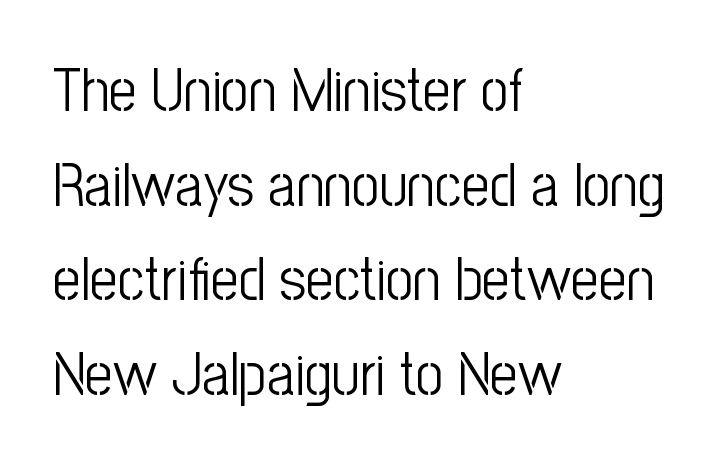
Horizontal bands of white between lines are of average thickness. The letters stand straight up with perfectly vertical stems. Proportional: the letters do not fall into vertical columns. The cut favours lightness, reaching ordinary text weight at its darkest. Words float on clear page, feet unadorned.
